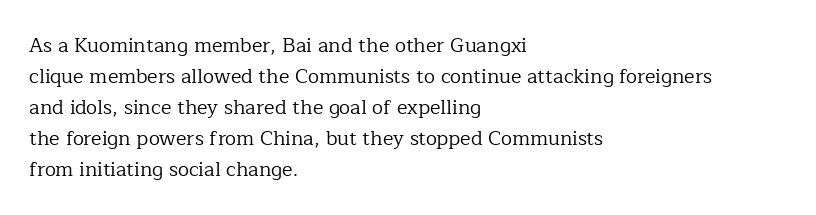
The image shows 20 px text type, upright; set left-aligned, normal line spacing (1.55x), normal letter spacing, not underlined.
